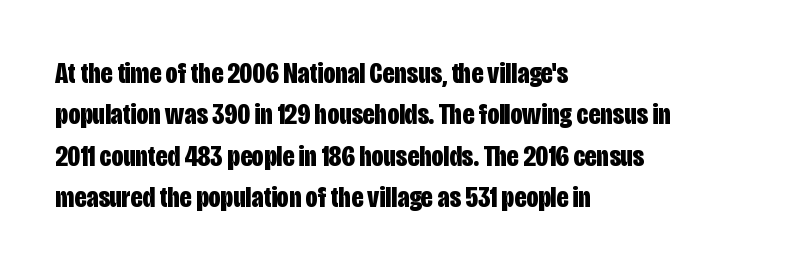
Q: Is the text bold? A: Yes.
Q: Is the text italic (slanted)? A: No, it is upright.
Q: Is the typeface a serif or a sans-serif typeface? A: Sans-serif.
Q: Is the text underlined? A: No.
Q: How is the paragraph aligned? A: Left-aligned.
Q: Is the spacing between letters normal or unusually wide? A: Normal.
Q: Is the spacing between lines tight, normal or loose? A: Normal.
Q: Width (condensed, normal, or wide)? A: Condensed.
Q: Stroke contrast? A: Low.
Q: x-height? A: Large.
Q: Monospaced? A: No.
